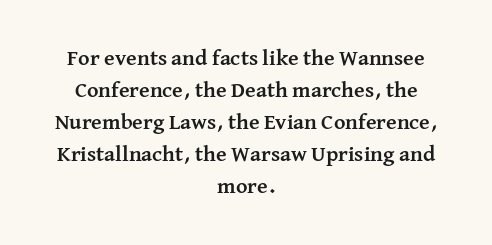
Q: Is the text bold? A: Yes.
Q: Is the text italic (slanted)? A: No, it is upright.
Q: Is the text underlined? A: No.
Q: How is the paragraph aligned? A: Centered.
Q: Is the spacing between letters normal or unusually wide? A: Normal.
Q: Is the spacing between lines tight, normal or loose? A: Normal.
